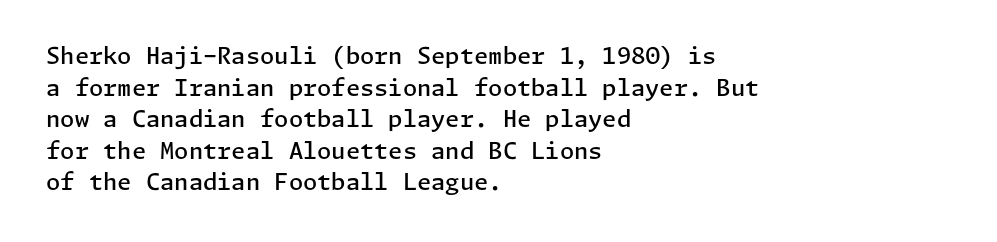
{"italic": "no", "bold": "semi", "underline": "no", "align": "left", "line_spacing": "normal", "line_spacing_ratio": 1.37, "letter_spacing": "normal", "letter_spacing_em": 0.0, "glyph_px": 23}
